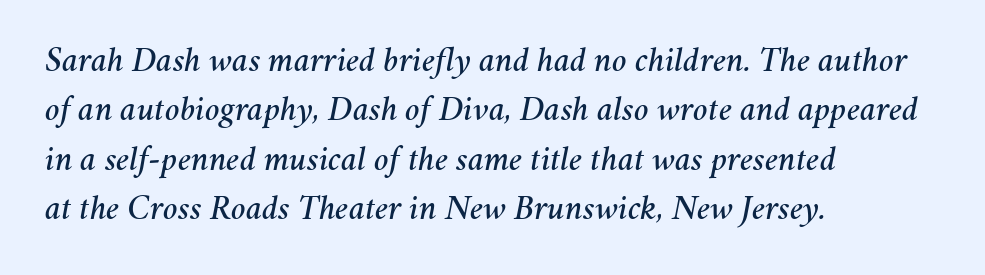
The image shows 35 px text type, italic (leaning right); set left-aligned, normal line spacing (1.41x), normal letter spacing, not underlined; medium stroke contrast and a medium x-height.
